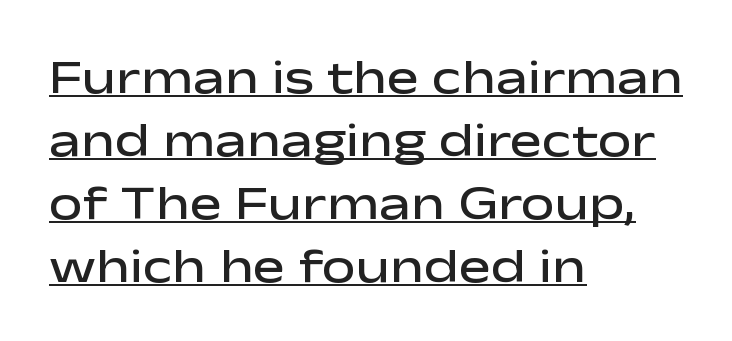
{"serif": "no", "italic": "no", "bold": "semi", "weight": "semibold", "width": "wide", "stroke_contrast": "low", "x_height": "medium", "monospaced": "no", "underline": "yes", "align": "left", "line_spacing": "normal", "line_spacing_ratio": 1.31, "letter_spacing": "normal", "letter_spacing_em": 0.0, "glyph_px": 48}
